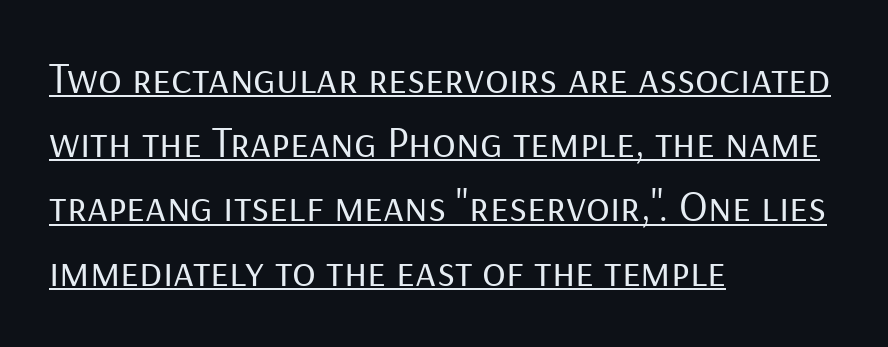
The image shows 44 px regular-weight sans-serif type, upright; set left-aligned, normal line spacing (1.46x), normal letter spacing, underlined; low stroke contrast and a medium x-height.
